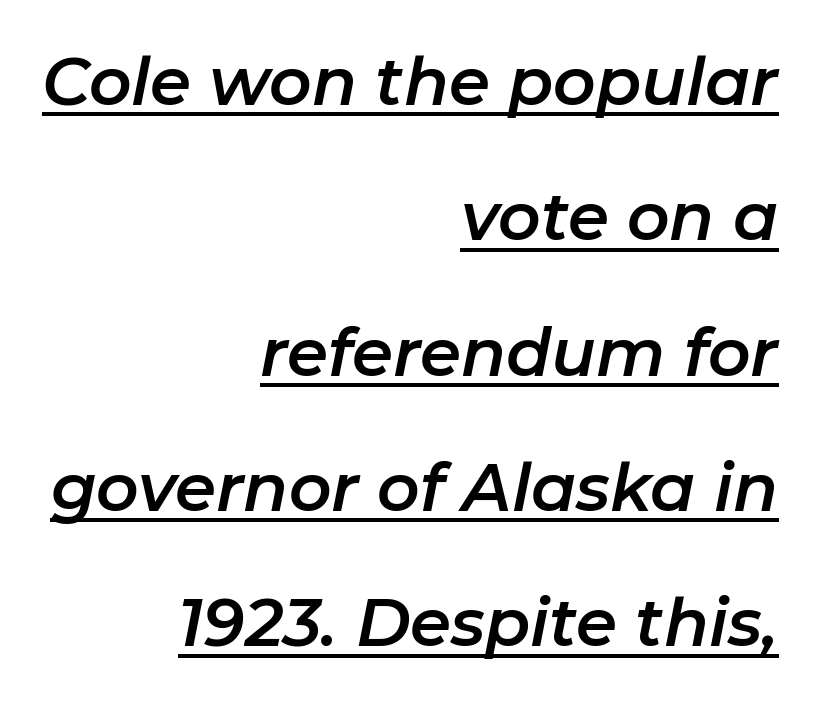
The image shows 66 px text type, italic (leaning right); set right-aligned, loose line spacing (2.05x), normal letter spacing, underlined; low stroke contrast and a medium x-height.
